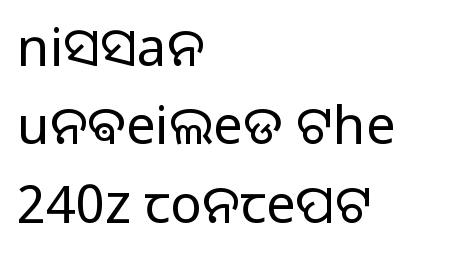
Q: Is the text bold? A: No.
Q: Is the text italic (slanted)? A: No, it is upright.
Q: Is the typeface a serif or a sans-serif typeface? A: Sans-serif.
Q: Is the text underlined? A: No.
Q: How is the paragraph aligned? A: Left-aligned.
Q: Is the spacing between letters normal or unusually wide? A: Normal.
Q: Is the spacing between lines tight, normal or loose? A: Normal.
Q: Width (condensed, normal, or wide)? A: Normal.
Q: Stroke contrast? A: Low.
Q: x-height? A: Medium.
Q: Monospaced? A: No.
